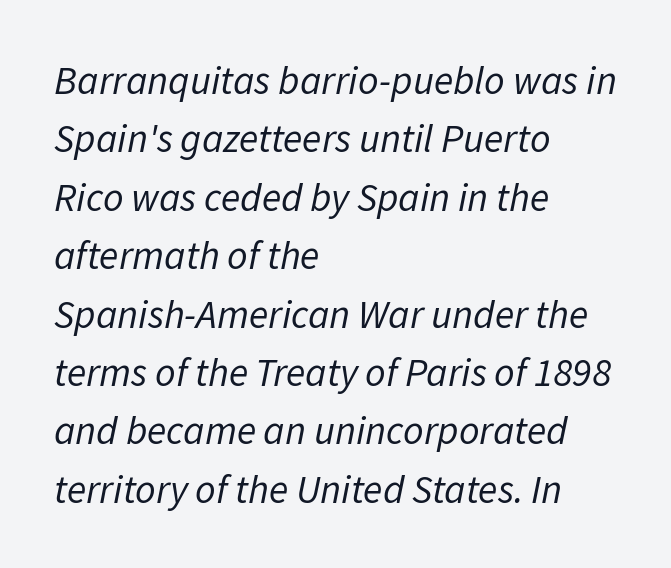
Q: Is the text bold? A: No.
Q: Is the text italic (slanted)? A: Yes, it leans right by about 11 degrees.
Q: Is the text underlined? A: No.
Q: How is the paragraph aligned? A: Left-aligned.
Q: Is the spacing between letters normal or unusually wide? A: Normal.
Q: Is the spacing between lines tight, normal or loose? A: Normal.
Q: Width (condensed, normal, or wide)? A: Normal.
Q: Stroke contrast? A: Low.
Q: x-height? A: Medium.
Q: Monospaced? A: No.
